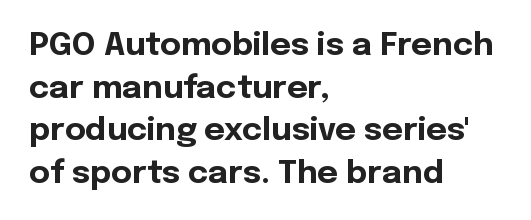
{"serif": "no", "italic": "no", "bold": "yes", "weight": "bold", "width": "normal", "x_height": "medium", "monospaced": "no", "underline": "no", "align": "left", "line_spacing": "normal", "line_spacing_ratio": 1.33, "letter_spacing": "normal", "letter_spacing_em": 0.0, "glyph_px": 32}
